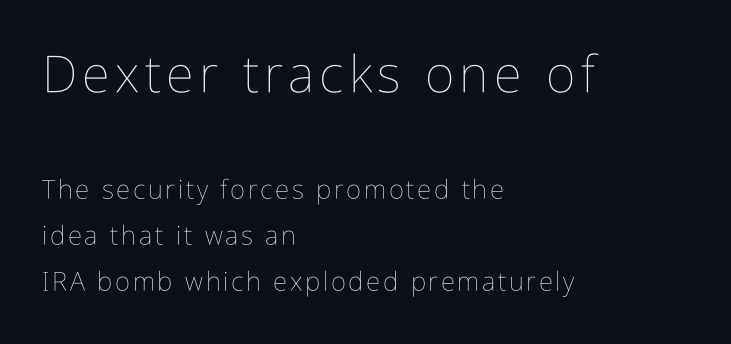
{"italic": "no", "bold": "no", "weight": "thin", "width": "condensed", "stroke_contrast": "low", "x_height": "medium", "monospaced": "no", "underline": "no", "align": "left", "line_spacing_ratio": 1.77, "larger_block": "first", "size_ratio": 1.96, "glyph_px": 51}
